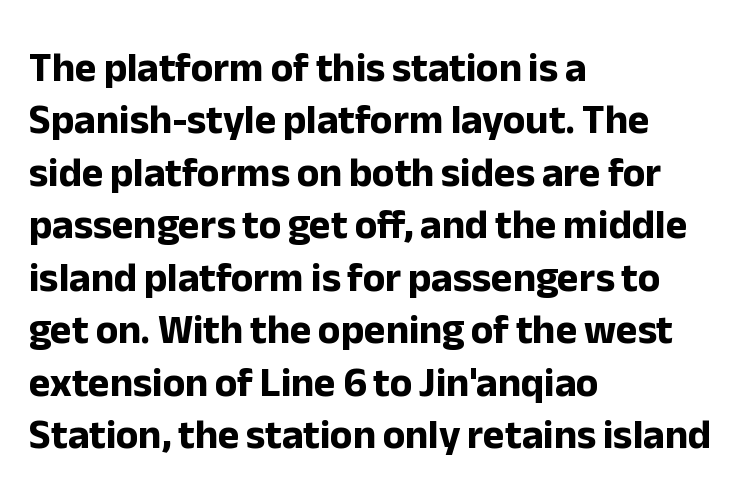
Q: Is the text bold? A: Yes.
Q: Is the text italic (slanted)? A: No, it is upright.
Q: Is the typeface a serif or a sans-serif typeface? A: Sans-serif.
Q: Is the text underlined? A: No.
Q: How is the paragraph aligned? A: Left-aligned.
Q: Is the spacing between letters normal or unusually wide? A: Normal.
Q: Is the spacing between lines tight, normal or loose? A: Normal.
Q: Width (condensed, normal, or wide)? A: Normal.
Q: Stroke contrast? A: Low.
Q: x-height? A: Medium.
Q: Monospaced? A: No.
